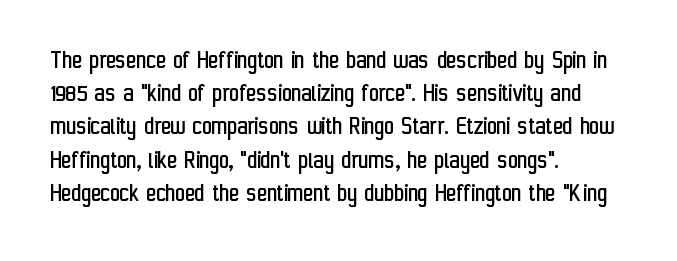
{"italic": "no", "bold": "no", "underline": "no", "align": "left", "line_spacing_ratio": 1.23, "letter_spacing": "normal", "letter_spacing_em": 0.0, "glyph_px": 27}
